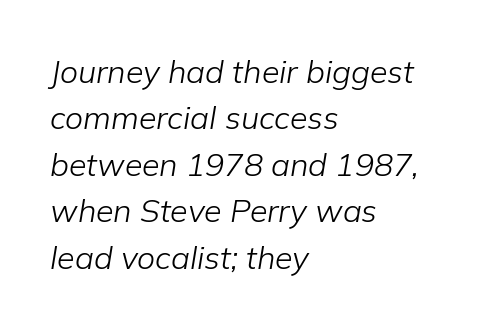
{"italic": "yes", "lean": "right", "slant_degrees": 9, "bold": "no", "weight": "light", "width": "normal", "stroke_contrast": "low", "x_height": "medium", "monospaced": "no", "underline": "no", "align": "left", "line_spacing": "normal", "line_spacing_ratio": 1.45, "letter_spacing": "normal", "letter_spacing_em": 0.0, "glyph_px": 32}
